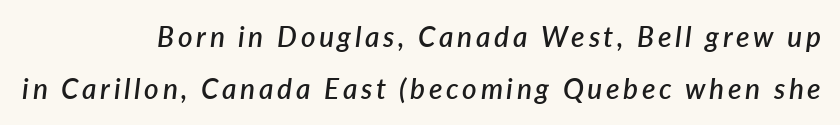
These lines are rendered in a variable-pitch font. The words here are not underlined. The lines in this sample share a right terminus and differ only in where they begin. The specimen reads as italic at a glance. Slightly chunky letters — semibold, I'd say, not full bold.
